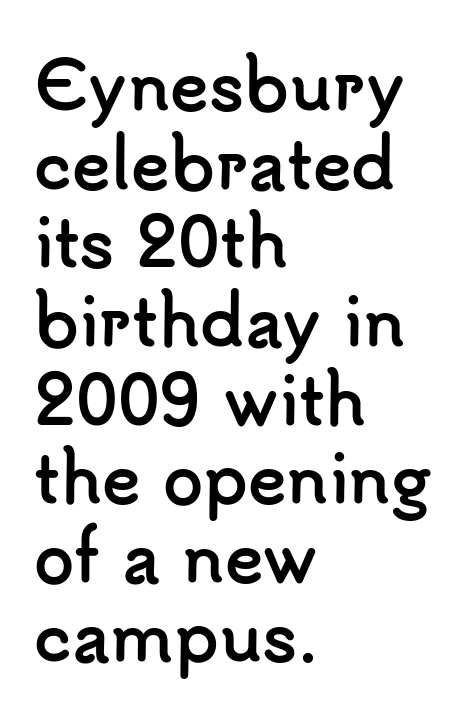
The image shows 65 px semibold sans-serif type, upright; set left-aligned, line spacing 1.21x, normal letter spacing, not underlined; low stroke contrast and a small x-height.
